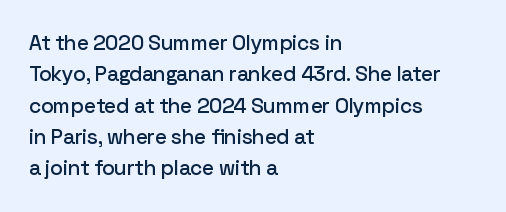
Q: Is the text italic (slanted)? A: No, it is upright.
Q: Is the text underlined? A: No.
Q: How is the paragraph aligned? A: Left-aligned.
Q: Is the spacing between letters normal or unusually wide? A: Normal.
Q: Is the spacing between lines tight, normal or loose? A: Normal.
